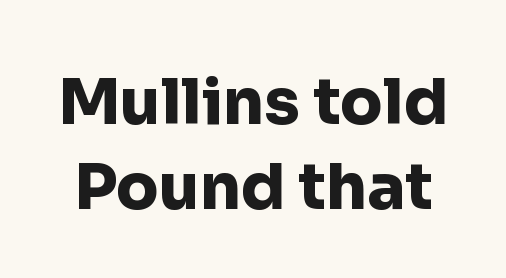
If you measured baseline to baseline, you'd find a middling distance. Looks like regular typesetting: each glyph gets only the width it needs. Decoration check: the copy has no underline. Pretty heavy lettering here — definitely bold.
